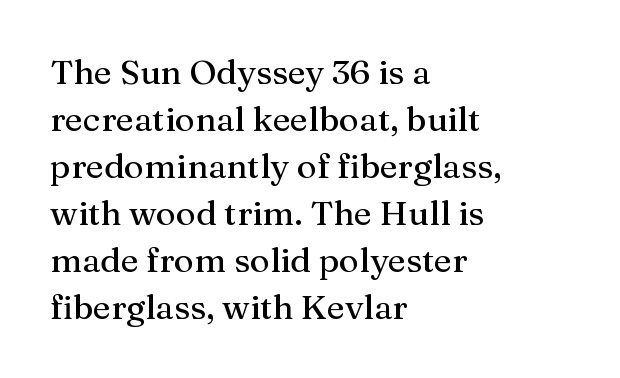
Q: Is the text italic (slanted)? A: No, it is upright.
Q: Is the typeface a serif or a sans-serif typeface? A: Serif.
Q: Is the text underlined? A: No.
Q: How is the paragraph aligned? A: Left-aligned.
Q: Is the spacing between letters normal or unusually wide? A: Normal.
Q: Is the spacing between lines tight, normal or loose? A: Normal.
Q: Width (condensed, normal, or wide)? A: Normal.
Q: Stroke contrast? A: Medium.
Q: x-height? A: Medium.
Q: Monospaced? A: No.
